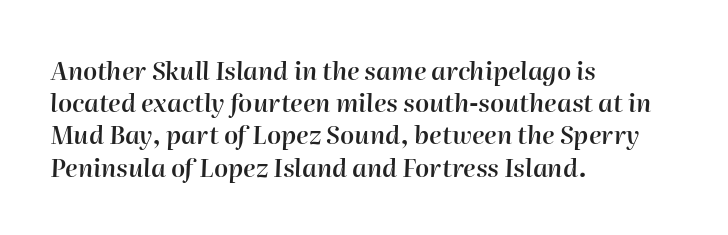
Nothing unusual about the tracking: characters are spaced as the font intends. Line spacing here is normal. These lines carry some extra weight — a demibold, not a full bold. Descender tails drop into unmarked territory. Posture: slanted. Line beginnings align vertically; line endings do not.
